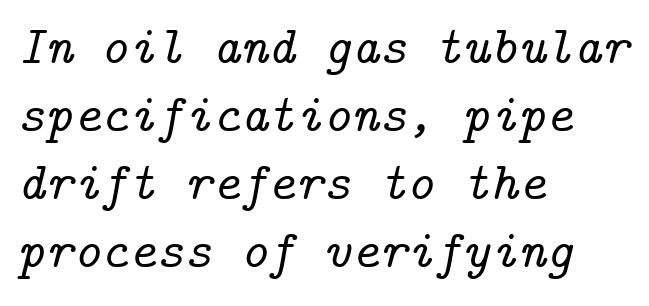
Q: Is the text italic (slanted)? A: Yes, it leans right by about 14 degrees.
Q: Is the typeface a serif or a sans-serif typeface? A: Serif.
Q: Is the text underlined? A: No.
Q: How is the paragraph aligned? A: Left-aligned.
Q: Is the spacing between letters normal or unusually wide? A: Normal.
Q: Is the spacing between lines tight, normal or loose? A: Normal.
Q: Width (condensed, normal, or wide)? A: Normal.
Q: Stroke contrast? A: Low.
Q: x-height? A: Medium.
